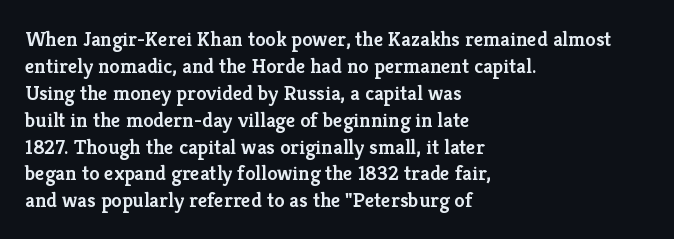
{"italic": "no", "bold": "semi", "underline": "no", "align": "left", "line_spacing": "normal", "line_spacing_ratio": 1.28, "letter_spacing": "normal", "letter_spacing_em": 0.0, "glyph_px": 21}
